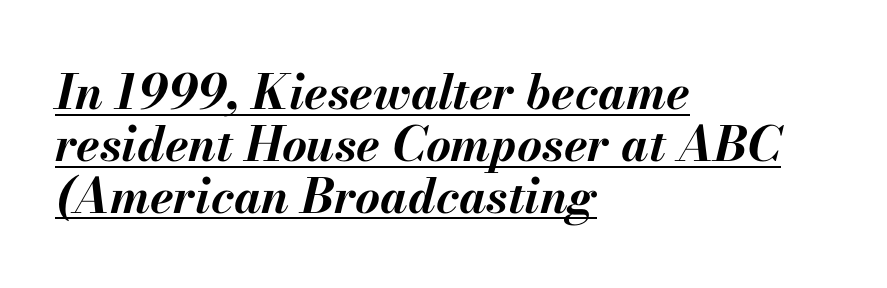
Q: Is the text bold? A: Yes.
Q: Is the text italic (slanted)? A: Yes, it leans right by about 13 degrees.
Q: Is the text underlined? A: Yes.
Q: How is the paragraph aligned? A: Left-aligned.
Q: Is the spacing between letters normal or unusually wide? A: Normal.
Q: Is the spacing between lines tight, normal or loose? A: Tight.
Q: Width (condensed, normal, or wide)? A: Normal.
Q: Stroke contrast? A: Medium.
Q: x-height? A: Small.
Q: Monospaced? A: No.
